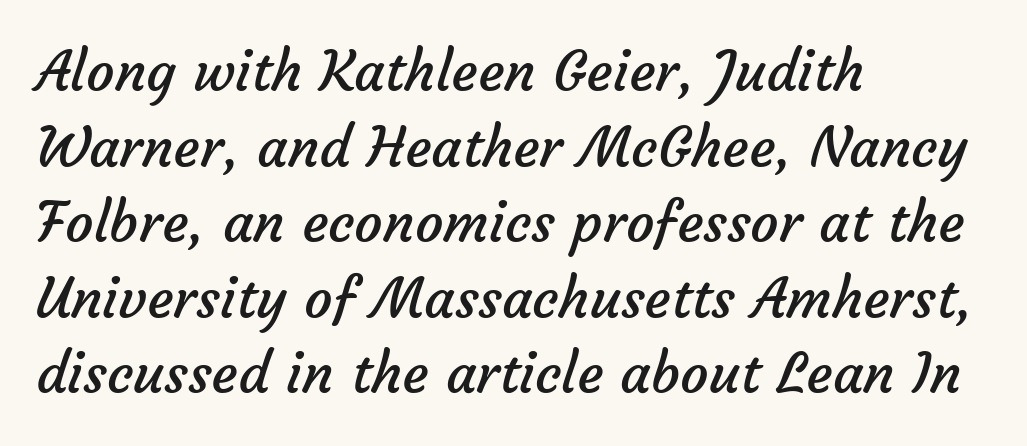
The image shows 56 px regular-weight sans-serif type; set left-aligned, normal line spacing (1.35x), normal letter spacing, not underlined; low stroke contrast and a medium x-height.
